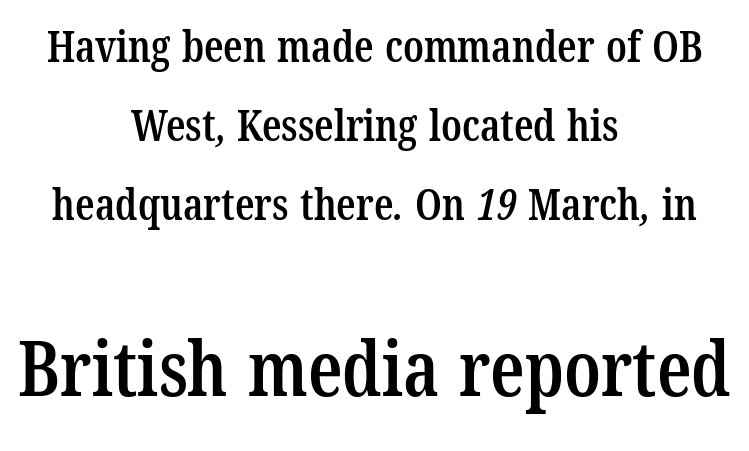
Q: Is the text bold? A: Semi-bold.
Q: Is the typeface a serif or a sans-serif typeface? A: Serif.
Q: Is the text underlined? A: No.
Q: How is the paragraph aligned? A: Centered.
Q: Is the spacing between letters normal or unusually wide? A: Normal.
Q: Which block of text is set in a larger size, the first (top) or the second (bottom)? A: The second (bottom) one.
Q: Width (condensed, normal, or wide)? A: Condensed.
Q: Stroke contrast? A: Low.
Q: x-height? A: Medium.
Q: Monospaced? A: No.
